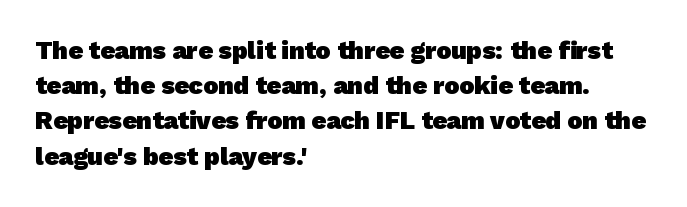
Q: Is the text bold? A: Yes.
Q: Is the text underlined? A: No.
Q: How is the paragraph aligned? A: Left-aligned.
Q: Is the spacing between letters normal or unusually wide? A: Normal.
Q: Is the spacing between lines tight, normal or loose? A: Normal.
